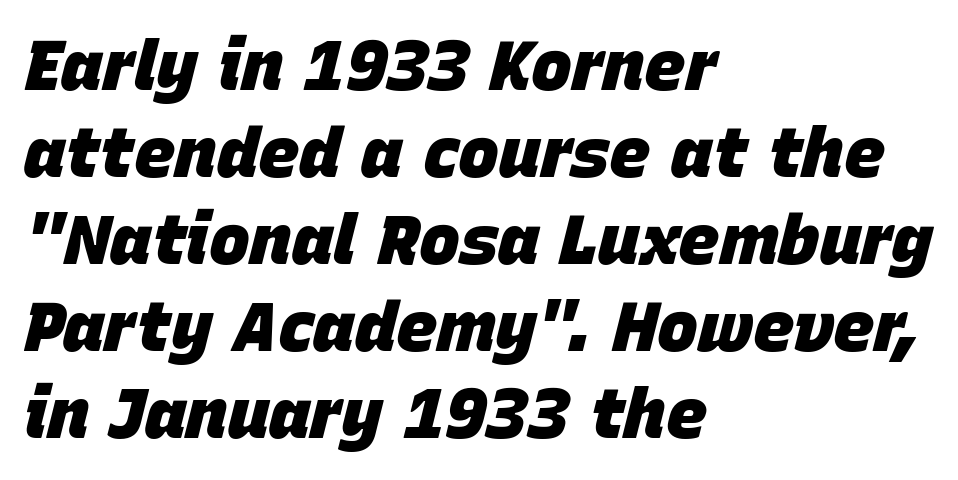
Note the varied advance widths — an 'i' is clearly narrower than an 'm'. I'd describe the lettering as bold — thick and assertive. Every character sits at an angle, as italics do. There is no visible air inserted between adjacent glyphs.
